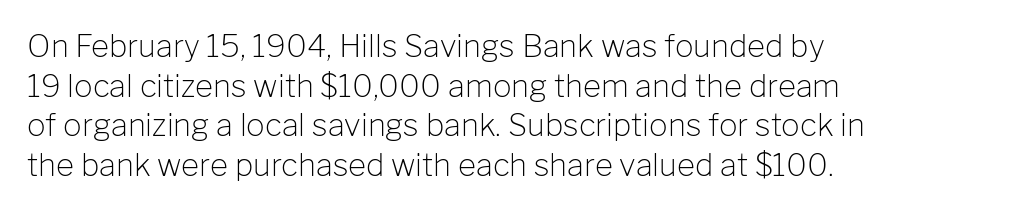
The image shows 31 px light sans-serif type, upright; set left-aligned, normal line spacing (1.28x), normal letter spacing, not underlined; low stroke contrast and a medium x-height.
